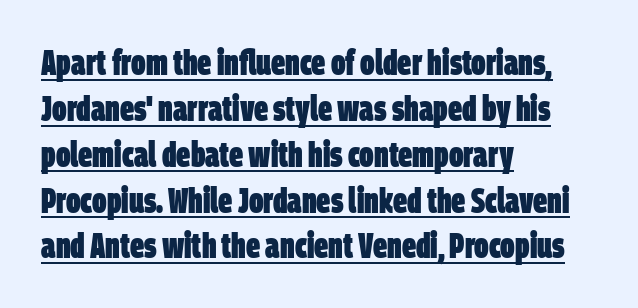
Q: Is the text bold? A: Yes.
Q: Is the typeface a serif or a sans-serif typeface? A: Sans-serif.
Q: Is the text underlined? A: Yes.
Q: How is the paragraph aligned? A: Left-aligned.
Q: Is the spacing between letters normal or unusually wide? A: Normal.
Q: Is the spacing between lines tight, normal or loose? A: Normal.
Q: Width (condensed, normal, or wide)? A: Condensed.
Q: Stroke contrast? A: Low.
Q: x-height? A: Large.
Q: Monospaced? A: No.
